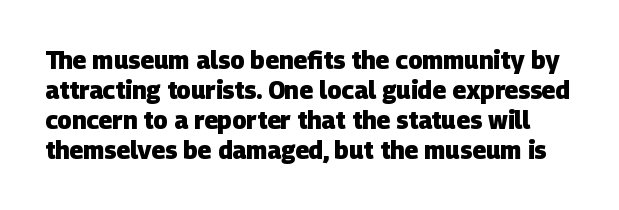
The image shows 24 px bold type; set normal line spacing (1.25x), normal letter spacing, not underlined.
